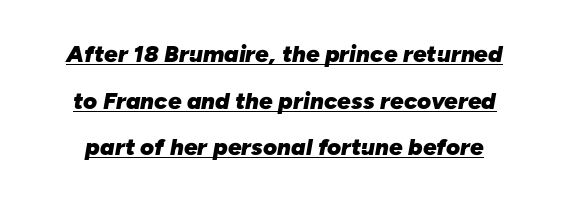
Q: Is the text bold? A: Yes.
Q: Is the text italic (slanted)? A: Yes, it leans right by about 10 degrees.
Q: Is the text underlined? A: Yes.
Q: Is the spacing between letters normal or unusually wide? A: Normal.
Q: Is the spacing between lines tight, normal or loose? A: Loose.
